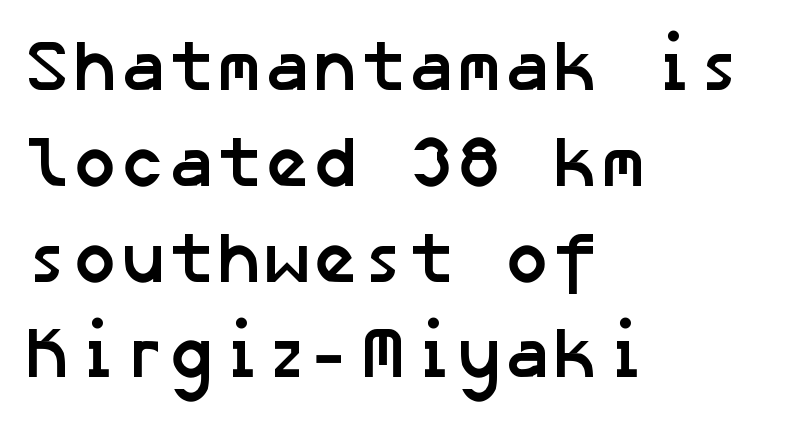
{"serif": "no", "bold": "yes", "weight": "semibold", "width": "normal", "stroke_contrast": "low", "x_height": "medium", "underline": "no", "align": "left", "line_spacing": "normal", "line_spacing_ratio": 1.33, "letter_spacing": "normal", "letter_spacing_em": 0.0, "glyph_px": 72}
